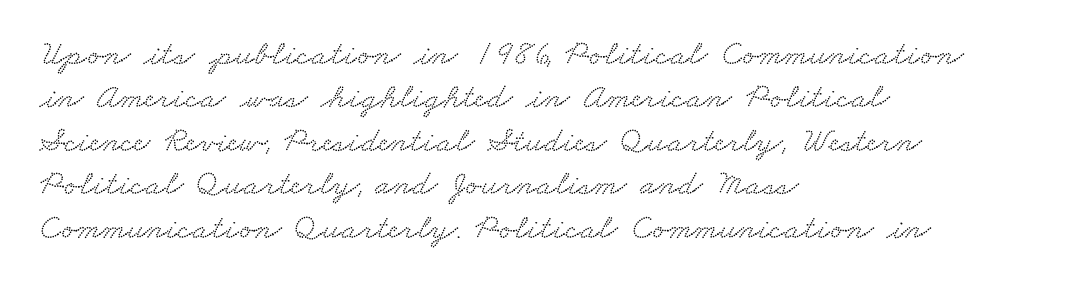
Does the copy run flush right? No — it runs flush left. Character widths vary here, with narrow letters taking less room than wide ones. Beneath every word, the page is bare. A serif font was chosen for this passage.
